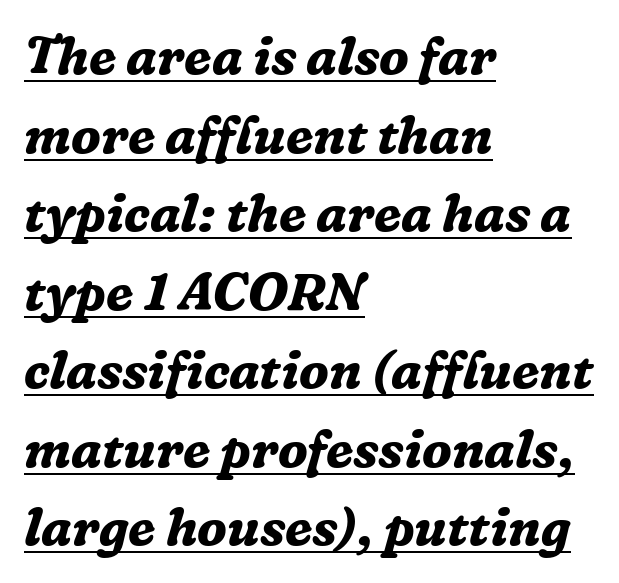
Q: Is the text bold? A: Yes.
Q: Is the text italic (slanted)? A: Yes, it leans right by about 16 degrees.
Q: Is the typeface a serif or a sans-serif typeface? A: Serif.
Q: Is the text underlined? A: Yes.
Q: How is the paragraph aligned? A: Left-aligned.
Q: Is the spacing between letters normal or unusually wide? A: Normal.
Q: Is the spacing between lines tight, normal or loose? A: Normal.
Q: Width (condensed, normal, or wide)? A: Normal.
Q: Stroke contrast? A: Medium.
Q: x-height? A: Medium.
Q: Monospaced? A: No.
